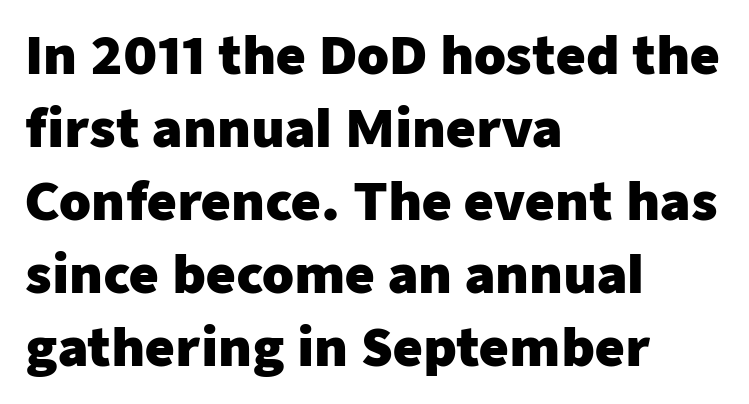
The image shows 51 px heavy sans-serif type, upright; set left-aligned, normal line spacing (1.43x), normal letter spacing, not underlined; low stroke contrast and a medium x-height.
